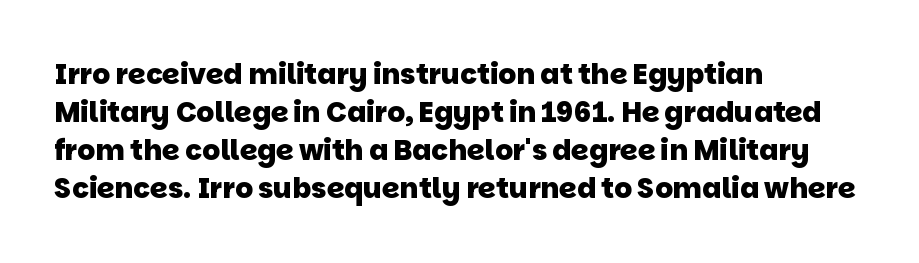
{"serif": "no", "bold": "yes", "weight": "heavy", "width": "normal", "stroke_contrast": "low", "x_height": "large", "monospaced": "no", "underline": "no", "align": "left", "line_spacing": "normal", "line_spacing_ratio": 1.36, "letter_spacing": "normal", "letter_spacing_em": 0.0, "glyph_px": 28}
